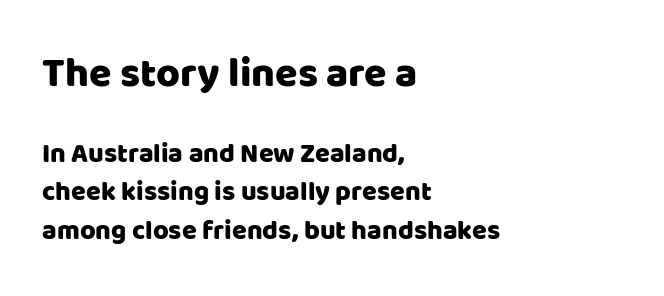
{"serif": "no", "italic": "no", "width": "normal", "stroke_contrast": "low", "x_height": "large", "monospaced": "no", "underline": "no", "align": "left", "line_spacing": "normal", "line_spacing_ratio": 1.42, "letter_spacing": "normal", "letter_spacing_em": 0.0, "larger_block": "first", "size_ratio": 1.52, "glyph_px": 41}
